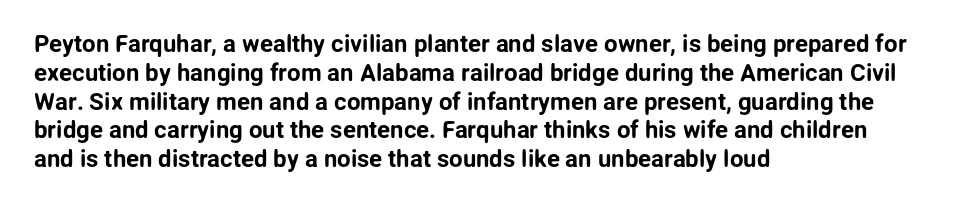
Q: Is the text italic (slanted)? A: No, it is upright.
Q: Is the text underlined? A: No.
Q: How is the paragraph aligned? A: Left-aligned.
Q: Is the spacing between letters normal or unusually wide? A: Normal.
